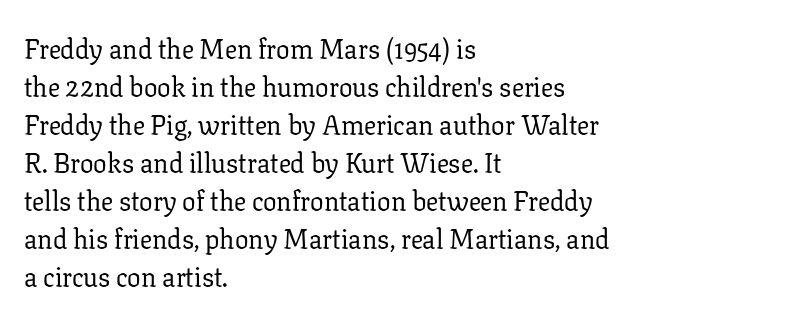
The image shows 27 px text type, upright; set left-aligned, normal line spacing (1.41x), normal letter spacing, not underlined.
